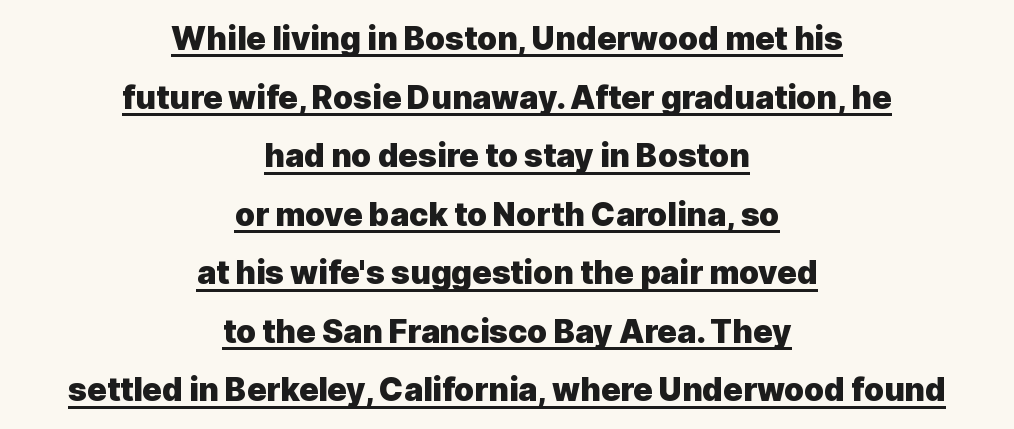
The image shows 32 px heavy sans-serif type, upright; set centered, line spacing 1.83x, normal letter spacing, underlined; a medium x-height.
